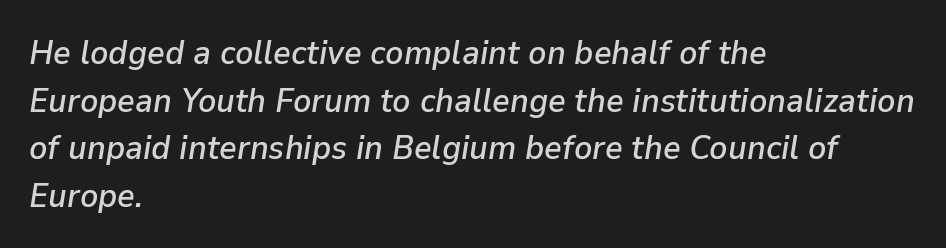
Q: Is the text italic (slanted)? A: Yes, it leans right by about 9 degrees.
Q: Is the text underlined? A: No.
Q: How is the paragraph aligned? A: Left-aligned.
Q: Is the spacing between letters normal or unusually wide? A: Normal.
Q: Is the spacing between lines tight, normal or loose? A: Normal.
Q: Width (condensed, normal, or wide)? A: Normal.
Q: Stroke contrast? A: Low.
Q: x-height? A: Medium.
Q: Monospaced? A: No.
